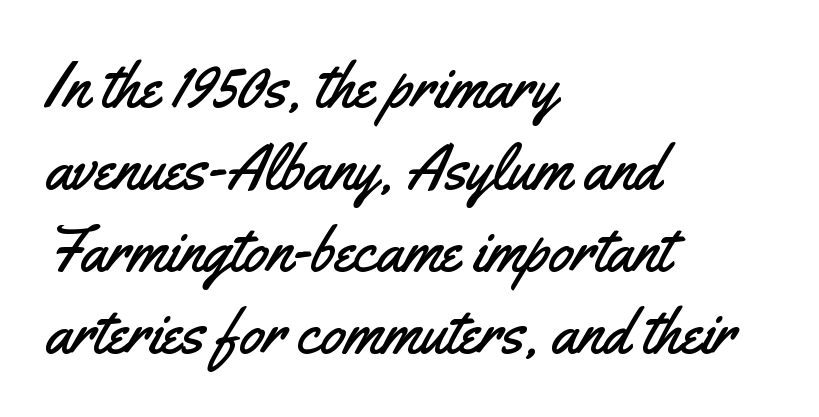
Evenly set lines give the paragraph a standard silhouette. No extra tracking has been applied to these lines. Spacing verdict: proportional, widths tailored to each character. Regarding serifs, this sample does without them.
